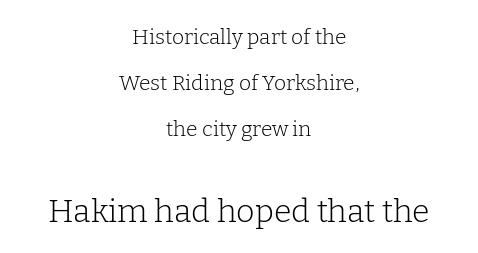
{"serif": "yes", "italic": "no", "bold": "no", "weight": "light", "width": "normal", "stroke_contrast": "low", "x_height": "medium", "monospaced": "no", "underline": "no", "align": "center", "line_spacing": "loose", "line_spacing_ratio": 2.2, "letter_spacing": "normal", "letter_spacing_em": 0.0, "larger_block": "second", "size_ratio": 1.52, "glyph_px": 32}
